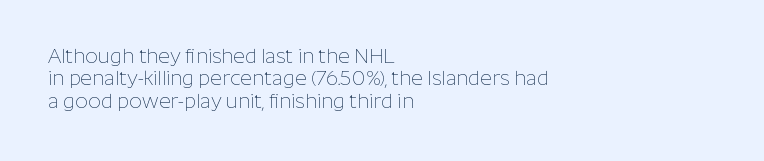
{"italic": "no", "bold": "no", "underline": "no", "align": "left", "line_spacing": "tight", "line_spacing_ratio": 1.12, "letter_spacing": "normal", "letter_spacing_em": 0.0, "glyph_px": 20}
